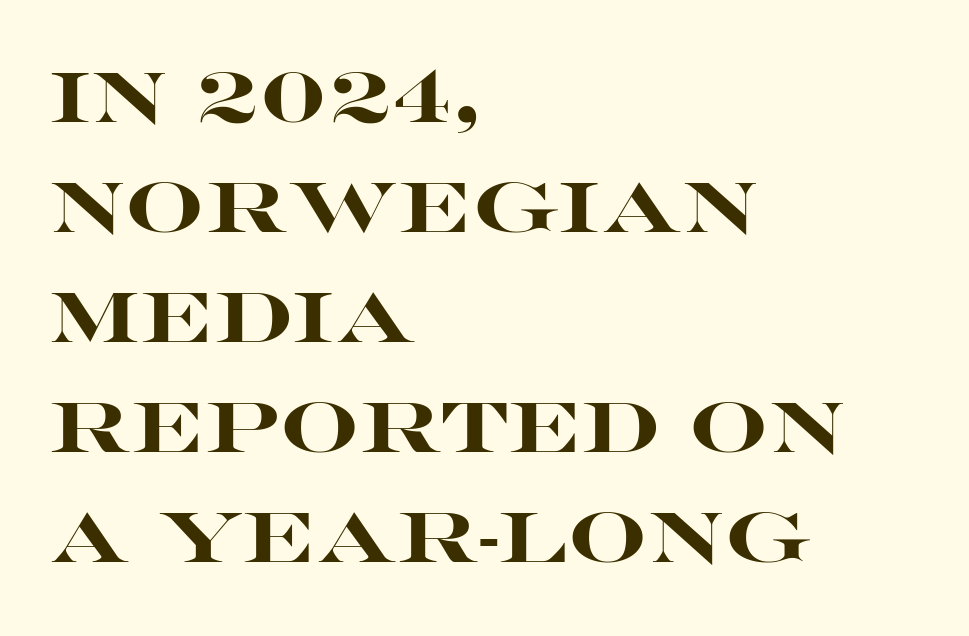
{"italic": "no", "bold": "yes", "weight": "heavy", "width": "wide", "stroke_contrast": "high", "x_height": "large", "monospaced": "no", "underline": "no", "align": "left", "line_spacing": "normal", "line_spacing_ratio": 1.57, "letter_spacing": "normal", "letter_spacing_em": 0.0, "glyph_px": 70}
